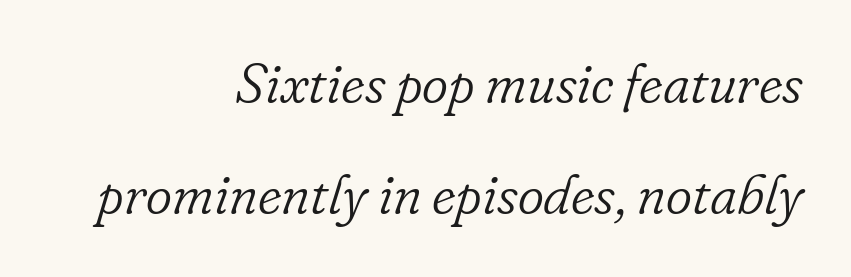
{"serif": "yes", "italic": "yes", "lean": "right", "slant_degrees": 16, "bold": "no", "weight": "light", "width": "normal", "stroke_contrast": "low", "x_height": "small", "monospaced": "no", "underline": "no", "align": "right", "line_spacing": "loose", "line_spacing_ratio": 1.98, "letter_spacing": "normal", "letter_spacing_em": 0.0, "glyph_px": 56}
